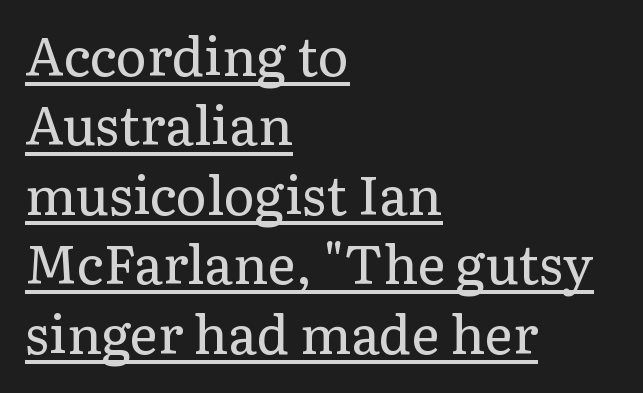
Q: Is the text bold? A: No.
Q: Is the text italic (slanted)? A: No, it is upright.
Q: Is the typeface a serif or a sans-serif typeface? A: Serif.
Q: Is the text underlined? A: Yes.
Q: How is the paragraph aligned? A: Left-aligned.
Q: Is the spacing between letters normal or unusually wide? A: Normal.
Q: Is the spacing between lines tight, normal or loose? A: Normal.
Q: Width (condensed, normal, or wide)? A: Normal.
Q: Stroke contrast? A: Low.
Q: x-height? A: Medium.
Q: Monospaced? A: No.
